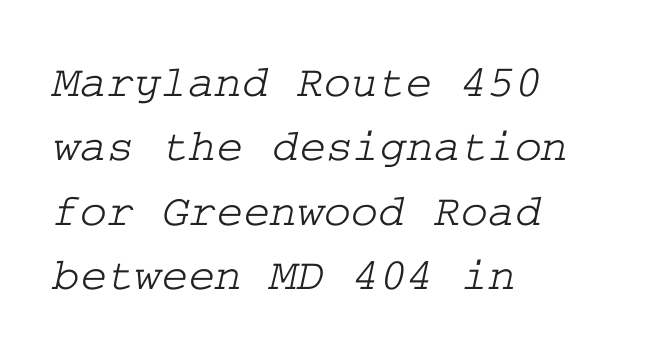
{"serif": "yes", "width": "wide", "stroke_contrast": "low", "x_height": "medium", "underline": "no", "align": "left", "line_spacing": "normal", "line_spacing_ratio": 1.4, "letter_spacing": "normal", "letter_spacing_em": 0.0, "glyph_px": 46}
